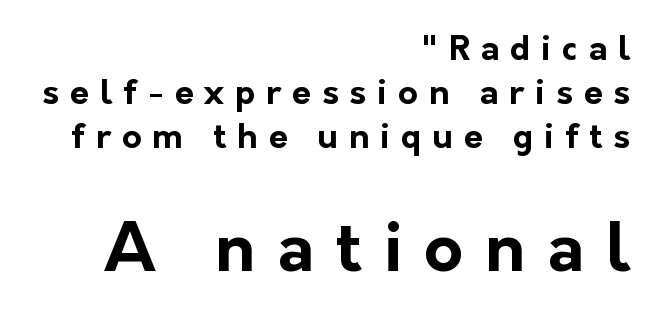
Baseline-to-baseline distance is the conventional proportion of letter height. The font's upright variant was chosen for this text. Nope, no serifs anywhere on these letters. As a designer I'd log this as weight 700, bold. Short and long lines alike share a common ending point at right. The face used here is rendered with a markedly widened letterfit.
